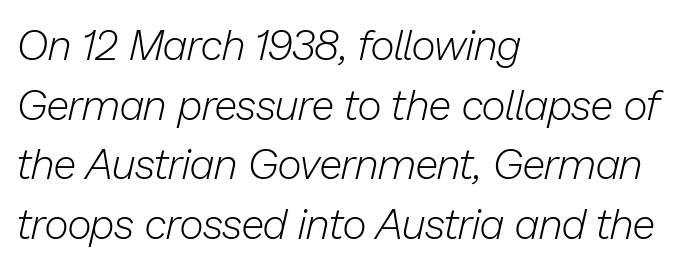
Q: Is the text bold? A: No.
Q: Is the text italic (slanted)? A: Yes, it leans right by about 13 degrees.
Q: Is the text underlined? A: No.
Q: How is the paragraph aligned? A: Left-aligned.
Q: Is the spacing between letters normal or unusually wide? A: Normal.
Q: Is the spacing between lines tight, normal or loose? A: Normal.
Q: Width (condensed, normal, or wide)? A: Normal.
Q: Stroke contrast? A: Low.
Q: x-height? A: Medium.
Q: Monospaced? A: No.
